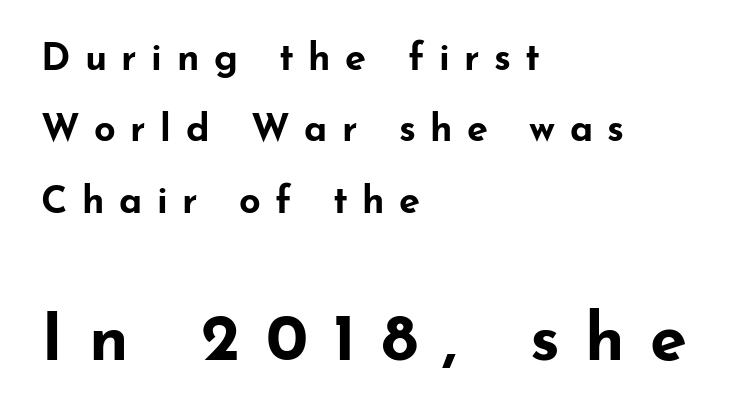
{"serif": "no", "italic": "no", "bold": "yes", "weight": "bold", "width": "wide", "stroke_contrast": "low", "x_height": "small", "monospaced": "no", "underline": "no", "align": "left", "line_spacing_ratio": 1.88, "letter_spacing": "wide", "letter_spacing_em": 0.38, "larger_block": "second", "size_ratio": 1.76, "glyph_px": 67}
